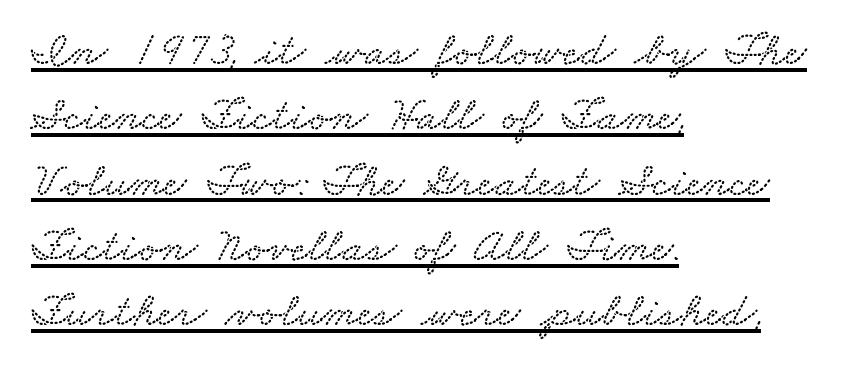
{"width": "wide", "stroke_contrast": "low", "x_height": "small", "monospaced": "no", "underline": "yes", "align": "left", "line_spacing": "normal", "line_spacing_ratio": 1.36, "letter_spacing": "normal", "letter_spacing_em": 0.0, "glyph_px": 48}
